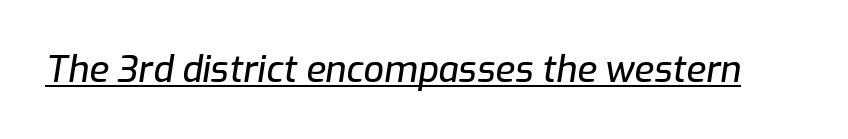
Q: Is the text italic (slanted)? A: Yes, it leans right by about 9 degrees.
Q: Is the text underlined? A: Yes.
Q: Is the spacing between letters normal or unusually wide? A: Normal.
Q: Width (condensed, normal, or wide)? A: Normal.
Q: Stroke contrast? A: Low.
Q: x-height? A: Medium.
Q: Monospaced? A: No.
